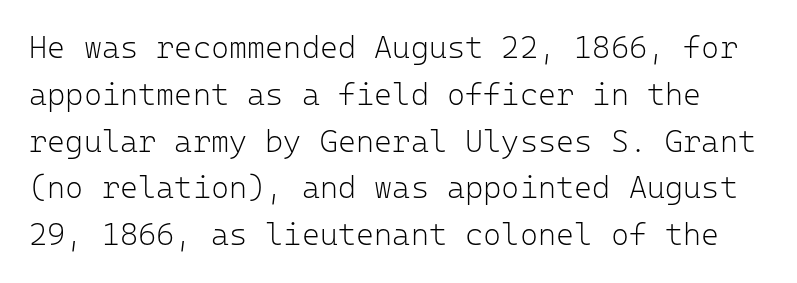
The image shows 31 px light sans-serif type, upright, monospaced; set normal line spacing (1.51x), normal letter spacing, not underlined; low stroke contrast and a medium x-height.
